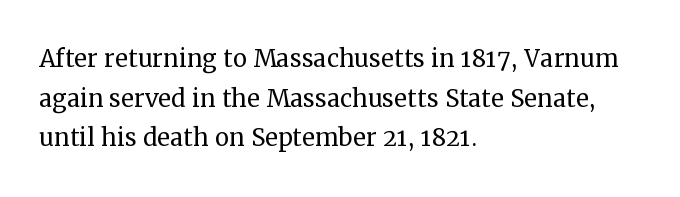
{"serif": "yes", "italic": "no", "bold": "no", "weight": "regular", "width": "normal", "stroke_contrast": "medium", "x_height": "medium", "monospaced": "no", "underline": "no", "align": "left", "line_spacing_ratio": 1.24, "letter_spacing": "normal", "letter_spacing_em": 0.0, "glyph_px": 32}
